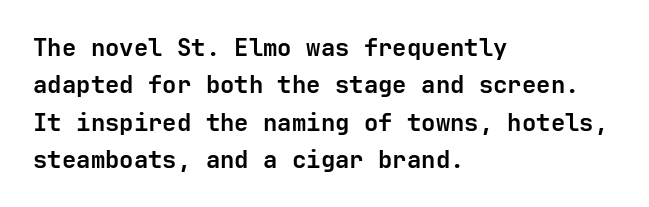
The image shows 24 px bold type, upright; set left-aligned, normal line spacing (1.56x), normal letter spacing, not underlined.
